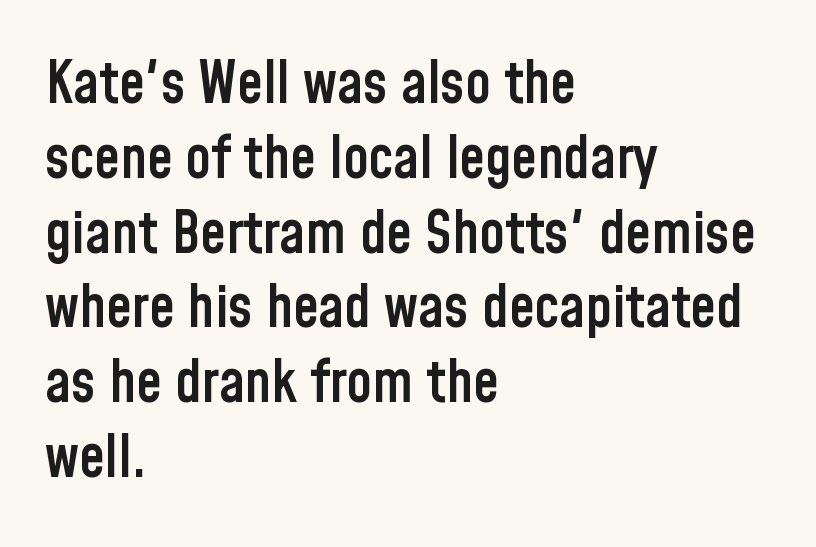
The image shows 58 px semibold, condensed sans-serif type, upright; set left-aligned, normal line spacing (1.29x), normal letter spacing, not underlined; low stroke contrast and a medium x-height.
